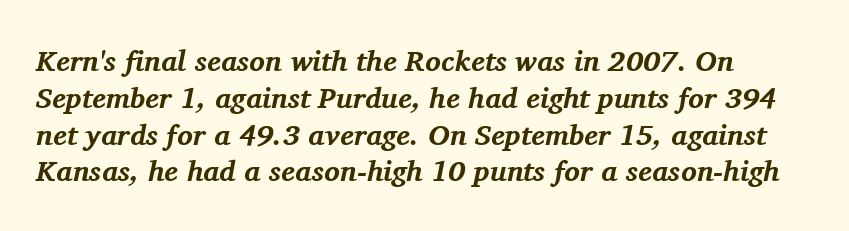
The image shows 29 px bold serif type, italic (leaning right); set left-aligned, normal line spacing (1.27x), normal letter spacing, not underlined; medium stroke contrast and a medium x-height.
